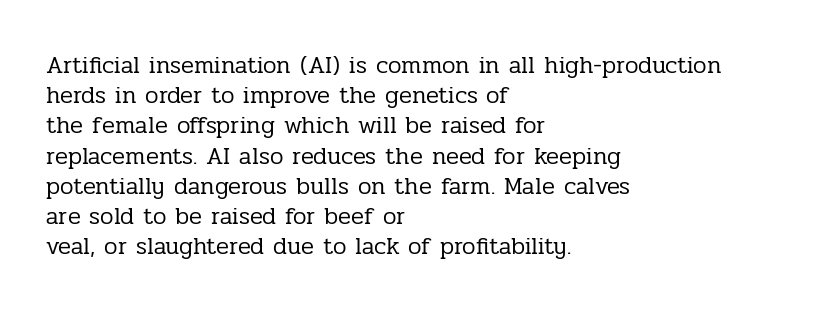
The weight would be labelled regular, book, light, or lighter still. Every stem runs plumb, perpendicular to the baseline. Descender tails drop into unmarked territory. One glance says typical: line gaps are just what's usual.
